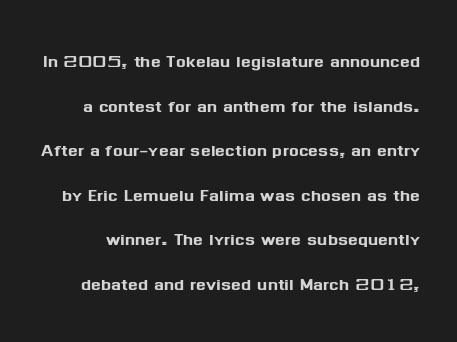
Q: Is the text italic (slanted)? A: No, it is upright.
Q: Is the text underlined? A: No.
Q: Is the spacing between letters normal or unusually wide? A: Normal.
Q: Is the spacing between lines tight, normal or loose? A: Loose.
